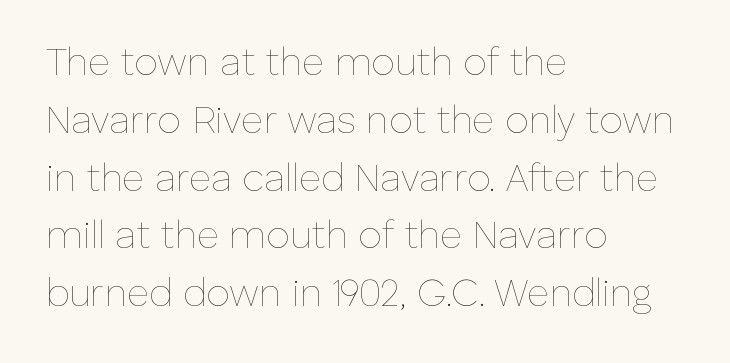
The image shows 38 px thin type, upright; set left-aligned, normal line spacing (1.52x), normal letter spacing, not underlined; low stroke contrast and a medium x-height.
